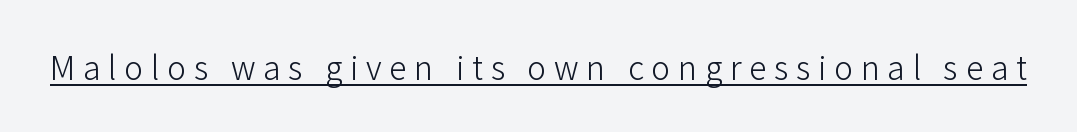
This is underlined copy, the kind a proofreader might mark for attention. Stems and bowls with no extra thickness — not bold. Here the designer chose a conventional face with non-uniform glyph widths. Inter-character spacing is expanded well beyond the font's built-in metrics. Style check: upright.
